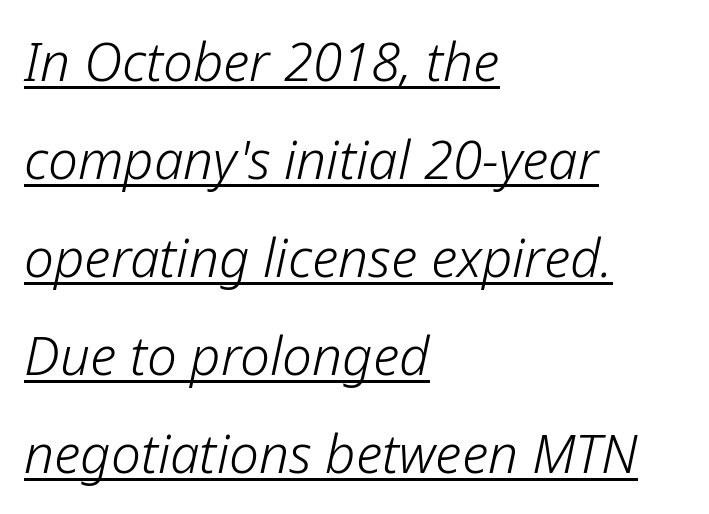
Q: Is the text bold? A: No.
Q: Is the text italic (slanted)? A: Yes, it leans right by about 12 degrees.
Q: Is the text underlined? A: Yes.
Q: How is the paragraph aligned? A: Left-aligned.
Q: Is the spacing between letters normal or unusually wide? A: Normal.
Q: Width (condensed, normal, or wide)? A: Normal.
Q: Stroke contrast? A: Low.
Q: x-height? A: Medium.
Q: Monospaced? A: No.
